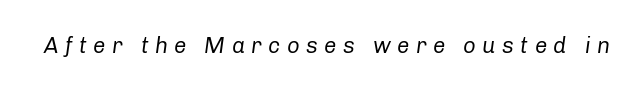
{"italic": "yes", "lean": "right", "slant_degrees": 8, "bold": "no", "underline": "no", "letter_spacing": "wide", "letter_spacing_em": 0.29, "glyph_px": 22}
